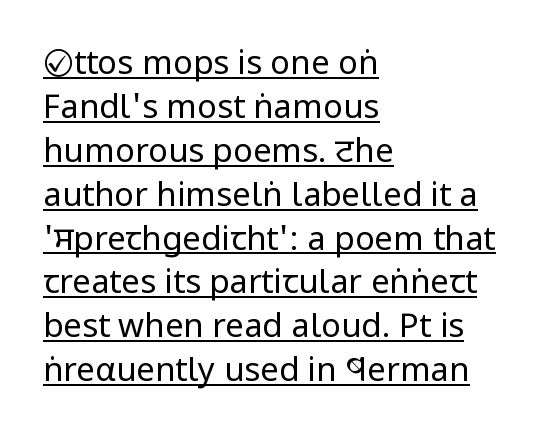
Q: Is the text bold? A: No.
Q: Is the text italic (slanted)? A: No, it is upright.
Q: Is the typeface a serif or a sans-serif typeface? A: Sans-serif.
Q: Is the text underlined? A: Yes.
Q: How is the paragraph aligned? A: Left-aligned.
Q: Is the spacing between letters normal or unusually wide? A: Normal.
Q: Is the spacing between lines tight, normal or loose? A: Normal.
Q: Width (condensed, normal, or wide)? A: Condensed.
Q: Stroke contrast? A: Low.
Q: x-height? A: Large.
Q: Monospaced? A: No.
